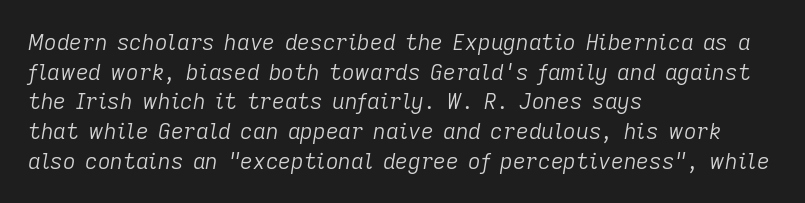
Inter-character spacing is left at the font's built-in metrics. The designer left line spacing at the default. Layout note: lines flush left. The font sits on the lighter half of the weight spectrum, regular included. Quick note: underline off.
